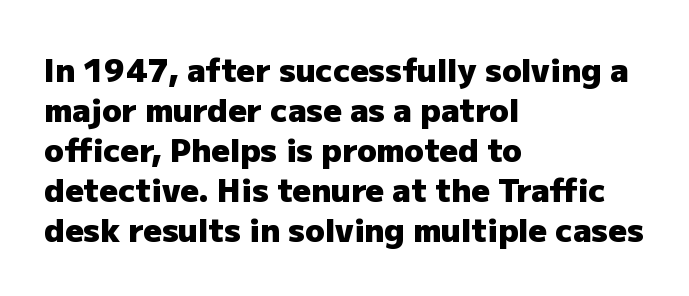
Ascenders rise straight up at ninety degrees. Think of a printed novel: that variable character pitch is what you see here. Nothing unusual about the tracking: characters are spaced as the font intends. The passage is arranged the way most books set body copy — flush left. The rendering shows plain stroke endings on the letterforms — a sans-serif design. What weight is shown? A full bold with thick strokes.
